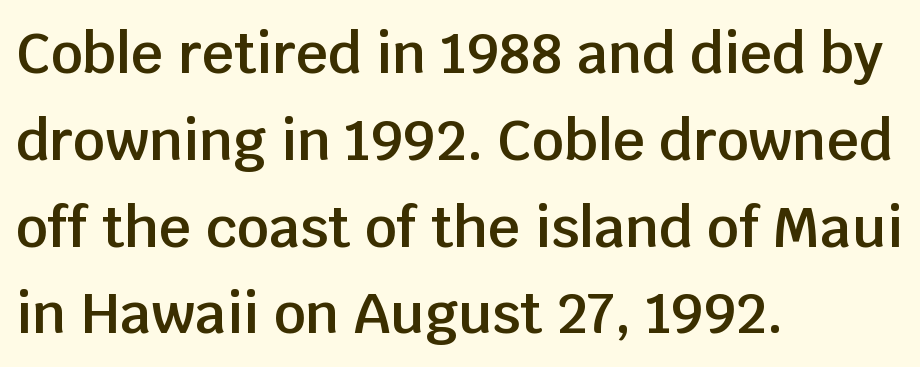
The image shows 56 px semibold sans-serif type, upright; set left-aligned, normal line spacing (1.55x), normal letter spacing, not underlined; low stroke contrast and a large x-height.
